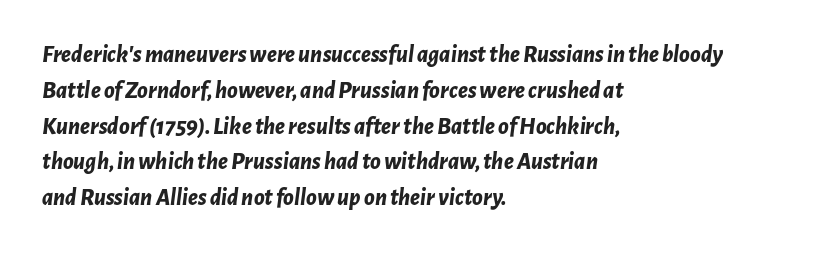
{"italic": "yes", "lean": "right", "slant_degrees": 7, "bold": "yes", "underline": "no", "align": "left", "line_spacing": "normal", "line_spacing_ratio": 1.49, "letter_spacing": "normal", "letter_spacing_em": 0.0, "glyph_px": 24}
